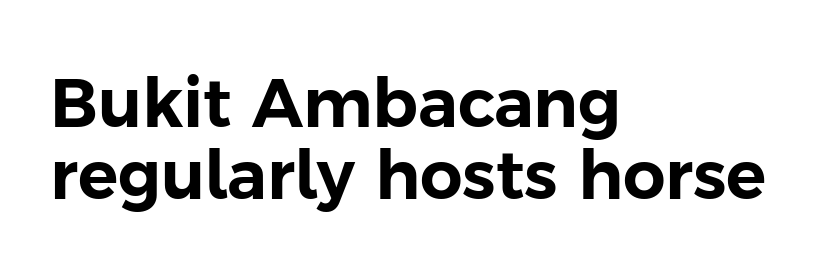
Q: Is the text italic (slanted)? A: No, it is upright.
Q: Is the typeface a serif or a sans-serif typeface? A: Sans-serif.
Q: Is the text underlined? A: No.
Q: How is the paragraph aligned? A: Left-aligned.
Q: Is the spacing between letters normal or unusually wide? A: Normal.
Q: Is the spacing between lines tight, normal or loose? A: Tight.
Q: Width (condensed, normal, or wide)? A: Normal.
Q: Stroke contrast? A: Low.
Q: x-height? A: Medium.
Q: Monospaced? A: No.
